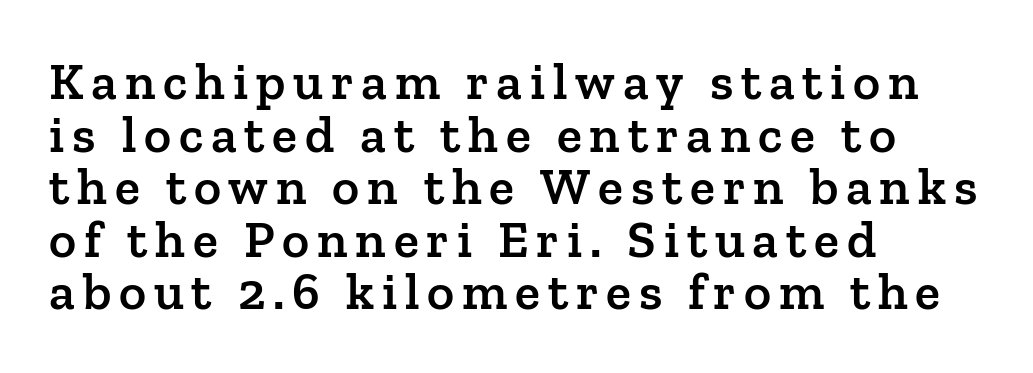
The image shows 52 px semibold serif type, upright; set left-aligned, tight line spacing (1.01x), not underlined; low stroke contrast and a medium x-height.
